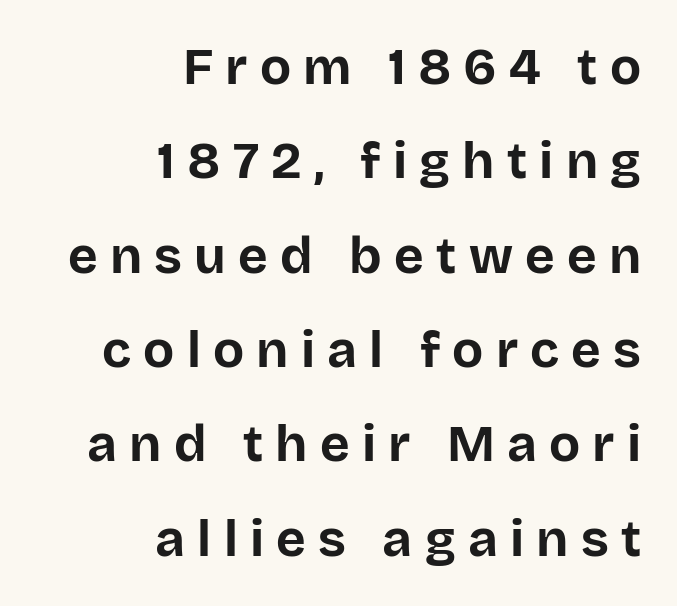
{"serif": "no", "italic": "no", "bold": "yes", "weight": "bold", "width": "normal", "stroke_contrast": "low", "x_height": "large", "monospaced": "no", "underline": "no", "align": "right", "line_spacing_ratio": 1.85, "letter_spacing": "wide", "letter_spacing_em": 0.24, "glyph_px": 51}
